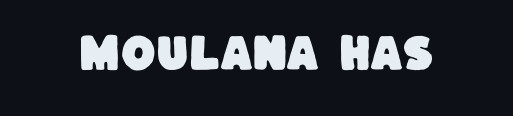
{"serif": "no", "width": "normal", "stroke_contrast": "low", "x_height": "large", "monospaced": "no", "underline": "no", "letter_spacing": "normal", "letter_spacing_em": 0.0, "glyph_px": 40}
